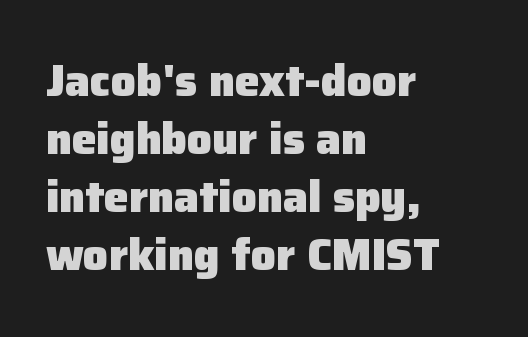
{"serif": "no", "italic": "no", "bold": "yes", "weight": "heavy", "width": "normal", "stroke_contrast": "low", "x_height": "medium", "monospaced": "no", "underline": "no", "align": "left", "line_spacing": "normal", "line_spacing_ratio": 1.32, "letter_spacing": "normal", "letter_spacing_em": 0.0, "glyph_px": 44}
